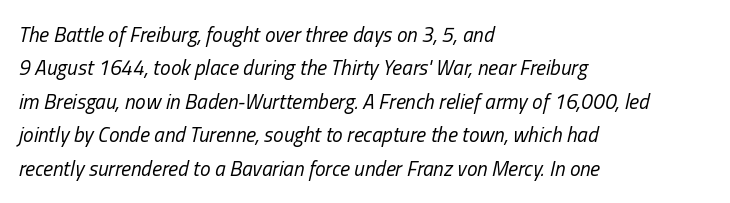
Casual observation: everything's shoved over to the left. The font sits on the lighter half of the weight spectrum, regular included. Glyph-to-glyph distance matches everyday printed text. A bare baseline throughout the passage.
